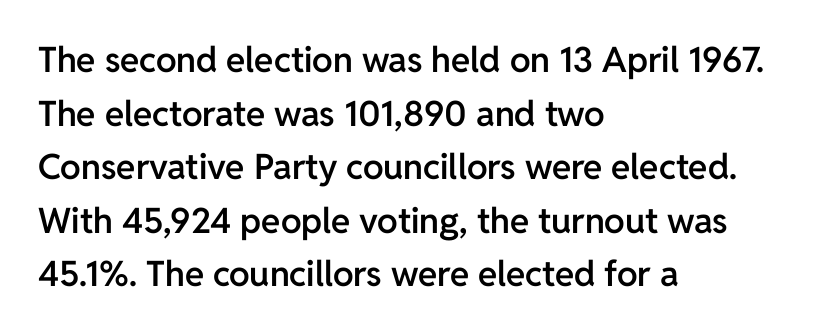
Q: Is the text bold? A: Semi-bold.
Q: Is the text italic (slanted)? A: No, it is upright.
Q: Is the typeface a serif or a sans-serif typeface? A: Sans-serif.
Q: Is the text underlined? A: No.
Q: How is the paragraph aligned? A: Left-aligned.
Q: Is the spacing between letters normal or unusually wide? A: Normal.
Q: Is the spacing between lines tight, normal or loose? A: Normal.
Q: Width (condensed, normal, or wide)? A: Normal.
Q: Stroke contrast? A: Low.
Q: x-height? A: Medium.
Q: Monospaced? A: No.
